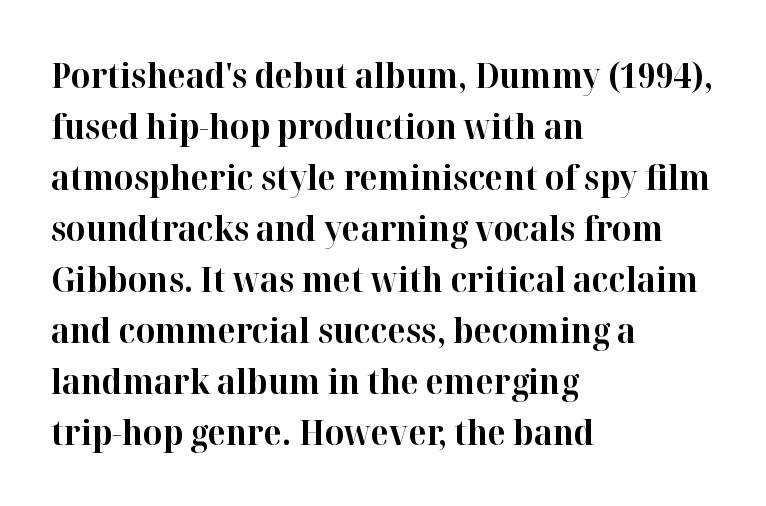
Q: Is the text bold? A: Yes.
Q: Is the text italic (slanted)? A: No, it is upright.
Q: Is the typeface a serif or a sans-serif typeface? A: Serif.
Q: Is the text underlined? A: No.
Q: How is the paragraph aligned? A: Left-aligned.
Q: Is the spacing between letters normal or unusually wide? A: Normal.
Q: Is the spacing between lines tight, normal or loose? A: Normal.
Q: Width (condensed, normal, or wide)? A: Normal.
Q: Stroke contrast? A: High.
Q: x-height? A: Medium.
Q: Monospaced? A: No.
